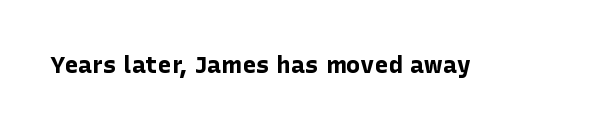
The image shows 24 px bold type, upright; set normal letter spacing, not underlined.
